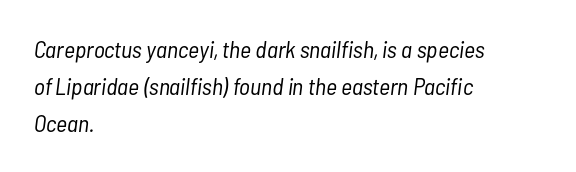
Q: Is the text bold? A: No.
Q: Is the text italic (slanted)? A: Yes, it leans right by about 7 degrees.
Q: Is the text underlined? A: No.
Q: How is the paragraph aligned? A: Left-aligned.
Q: Is the spacing between letters normal or unusually wide? A: Normal.
Q: Is the spacing between lines tight, normal or loose? A: Normal.
